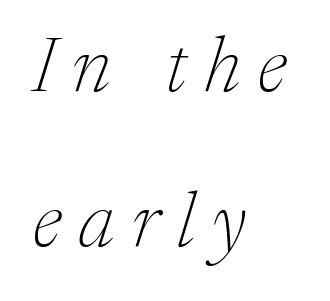
The image shows 78 px thin serif type, italic (leaning right); set left-aligned, loose line spacing (1.99x), unusually wide letter spacing (+0.23 em), not underlined; medium stroke contrast and a medium x-height.
